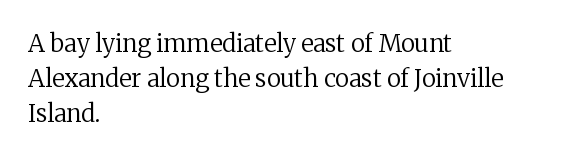
{"italic": "no", "bold": "no", "underline": "no", "align": "left", "line_spacing": "normal", "line_spacing_ratio": 1.46, "letter_spacing": "normal", "letter_spacing_em": 0.0, "glyph_px": 24}
